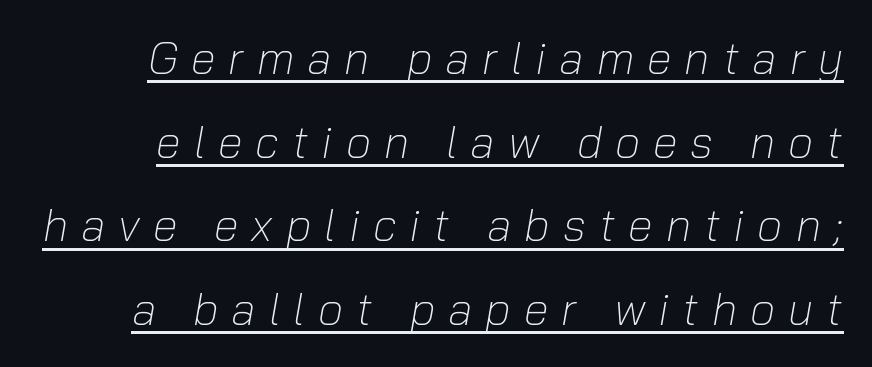
{"italic": "yes", "lean": "right", "slant_degrees": 10, "bold": "no", "weight": "light", "width": "normal", "stroke_contrast": "low", "x_height": "medium", "monospaced": "no", "underline": "yes", "line_spacing_ratio": 1.86, "letter_spacing": "wide", "letter_spacing_em": 0.29, "glyph_px": 45}
